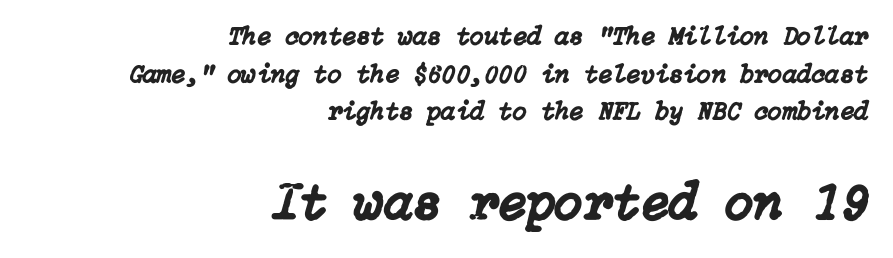
{"italic": "yes", "lean": "right", "slant_degrees": 15, "width": "normal", "stroke_contrast": "low", "x_height": "medium", "underline": "no", "align": "right", "line_spacing": "normal", "line_spacing_ratio": 1.45, "letter_spacing": "normal", "letter_spacing_em": 0.0, "larger_block": "second", "size_ratio": 2.0, "glyph_px": 52}
